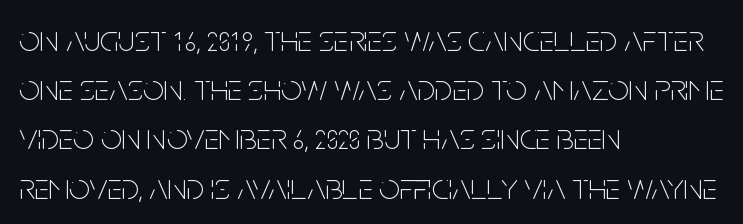
Spacing verdict: proportional, widths tailored to each character. Where is the straight margin? On the left. The typography opts for an upright posture over an oblique one. Serif or sans? Sans — the stroke terminals are bare. Nobody touched the tracking dial on this one. Weight: in the light-to-regular range.
